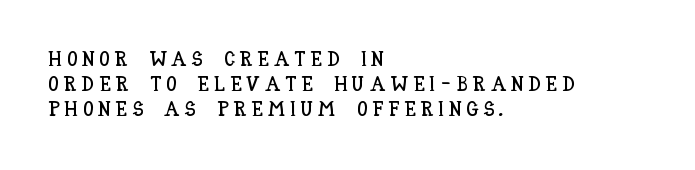
Unmarked baselines from the first word to the last. Every character sits straight up, as roman type does. Characters follow at a spacing far wider than the type designer built in. These lines stack with their left ends in a neat column.
